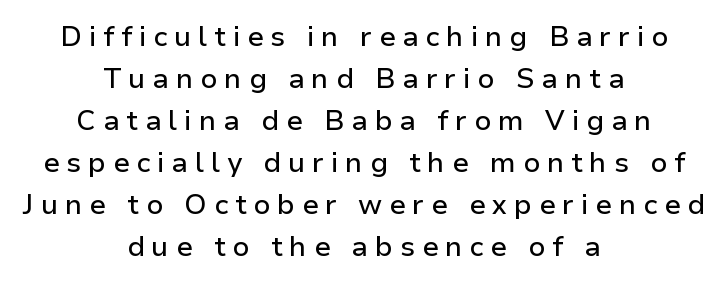
Q: Is the text italic (slanted)? A: No, it is upright.
Q: Is the typeface a serif or a sans-serif typeface? A: Sans-serif.
Q: Is the text underlined? A: No.
Q: How is the paragraph aligned? A: Centered.
Q: Is the spacing between letters normal or unusually wide? A: Unusually wide.
Q: Is the spacing between lines tight, normal or loose? A: Normal.
Q: Width (condensed, normal, or wide)? A: Normal.
Q: Stroke contrast? A: Low.
Q: x-height? A: Medium.
Q: Monospaced? A: No.
